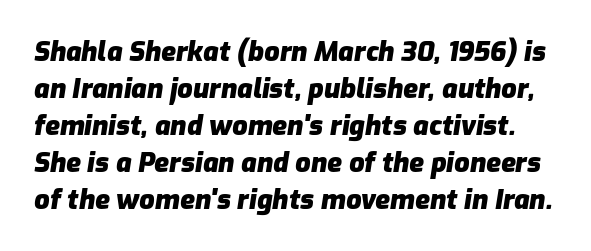
Q: Is the text bold? A: Yes.
Q: Is the text italic (slanted)? A: Yes, it leans right by about 9 degrees.
Q: Is the text underlined? A: No.
Q: Is the spacing between letters normal or unusually wide? A: Normal.
Q: Is the spacing between lines tight, normal or loose? A: Normal.
